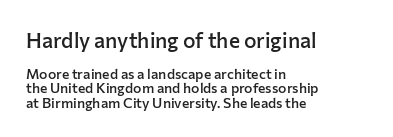
The image shows 21 px text type, upright; set left-aligned, tight line spacing (1.02x), normal letter spacing, not underlined; the first (top) block is 1.5x larger.
